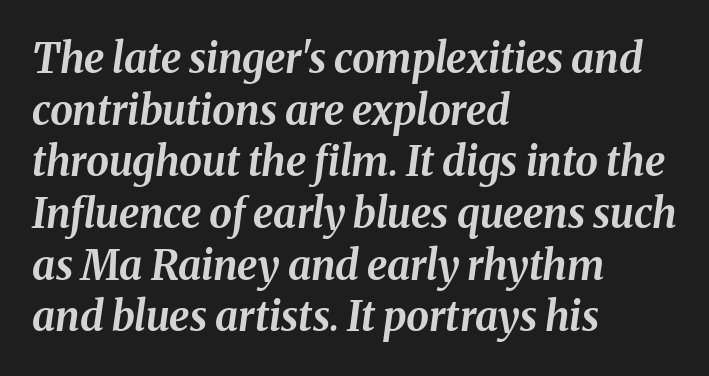
{"italic": "yes", "lean": "right", "slant_degrees": 8, "bold": "yes", "weight": "bold", "width": "normal", "stroke_contrast": "medium", "x_height": "medium", "monospaced": "no", "underline": "no", "align": "left", "line_spacing": "normal", "line_spacing_ratio": 1.26, "letter_spacing": "normal", "letter_spacing_em": 0.0, "glyph_px": 41}
